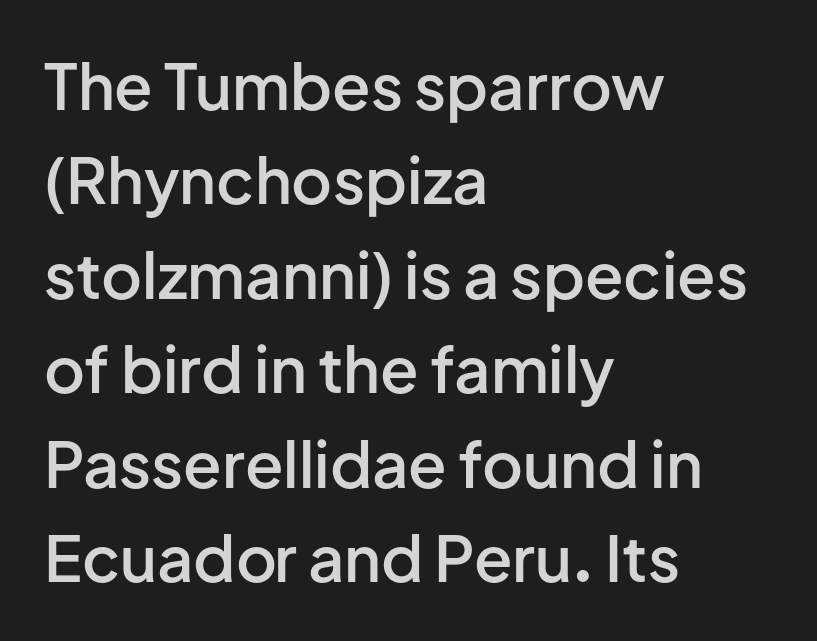
{"serif": "no", "italic": "no", "bold": "semi", "weight": "semibold", "width": "normal", "stroke_contrast": "low", "x_height": "medium", "monospaced": "no", "underline": "no", "align": "left", "line_spacing": "normal", "line_spacing_ratio": 1.5, "letter_spacing": "normal", "letter_spacing_em": 0.0, "glyph_px": 63}
